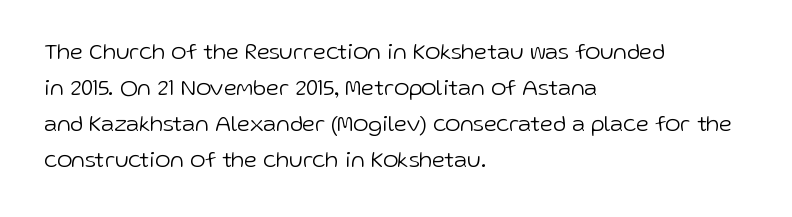
Q: Is the text bold? A: No.
Q: Is the text italic (slanted)? A: No, it is upright.
Q: Is the text underlined? A: No.
Q: How is the paragraph aligned? A: Left-aligned.
Q: Is the spacing between letters normal or unusually wide? A: Normal.
Q: Is the spacing between lines tight, normal or loose? A: Normal.
